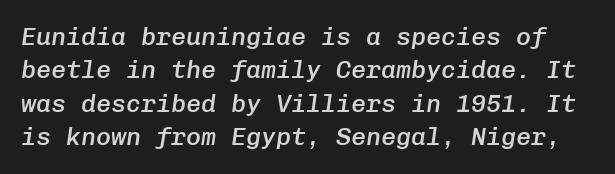
Q: Is the text bold? A: Semi-bold.
Q: Is the text italic (slanted)? A: Yes, it leans right by about 8 degrees.
Q: Is the text underlined? A: No.
Q: Is the spacing between letters normal or unusually wide? A: Normal.
Q: Is the spacing between lines tight, normal or loose? A: Normal.
